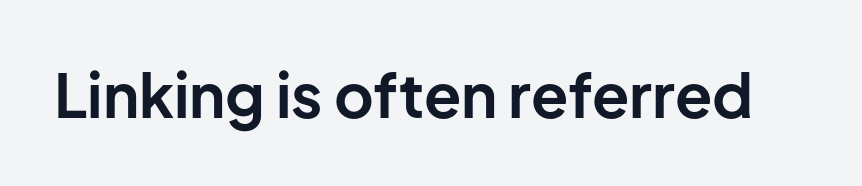
This sample uses plain, unmodified letter spacing. Bold? Absolutely — the strokes are thick and heavy. Note: no serifs on the glyphs. The type sits square on the baseline with zero lean. Plain, unruled lines of type.
